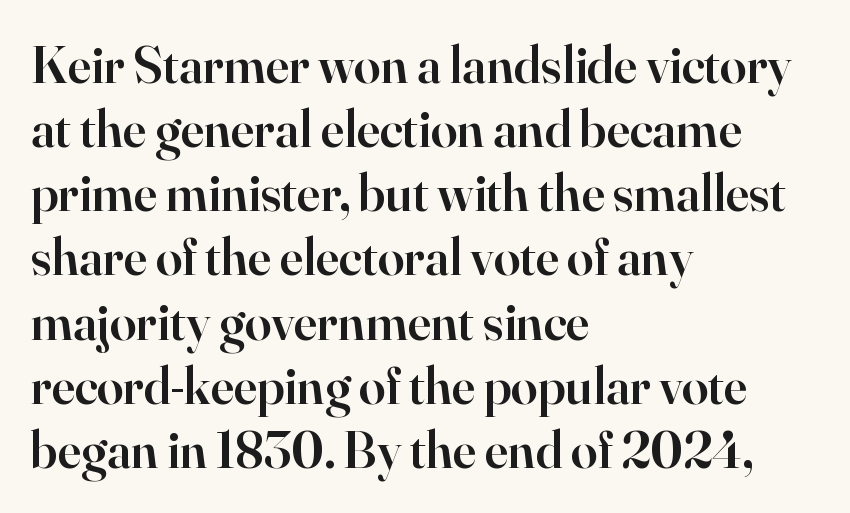
The image shows 53 px semibold serif type, upright; set left-aligned, line spacing 1.21x, normal letter spacing, not underlined; high stroke contrast and a small x-height.
